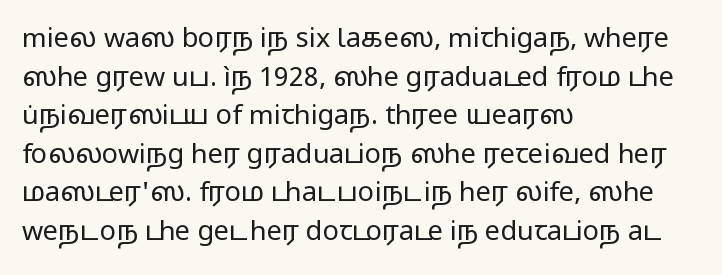
The image shows 27 px text type, upright; set left-aligned, normal line spacing (1.43x), normal letter spacing, not underlined.
